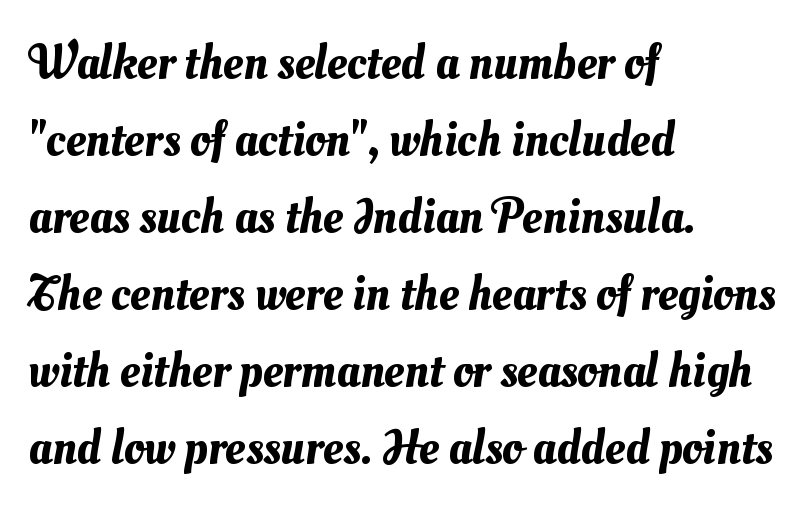
{"width": "normal", "stroke_contrast": "medium", "x_height": "small", "monospaced": "no", "underline": "no", "align": "left", "line_spacing": "normal", "line_spacing_ratio": 1.57, "letter_spacing": "normal", "letter_spacing_em": 0.0, "glyph_px": 49}
